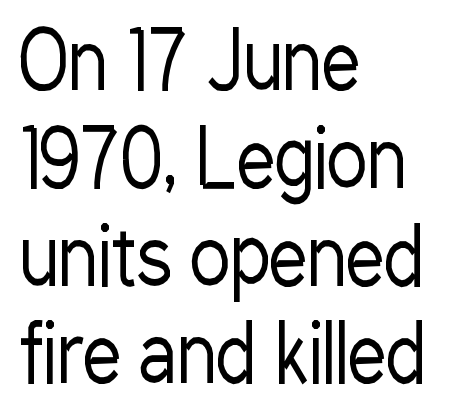
{"serif": "no", "italic": "no", "bold": "no", "weight": "regular", "width": "condensed", "stroke_contrast": "low", "x_height": "medium", "monospaced": "no", "underline": "no", "align": "left", "line_spacing": "normal", "line_spacing_ratio": 1.27, "letter_spacing": "normal", "letter_spacing_em": 0.0, "glyph_px": 77}
